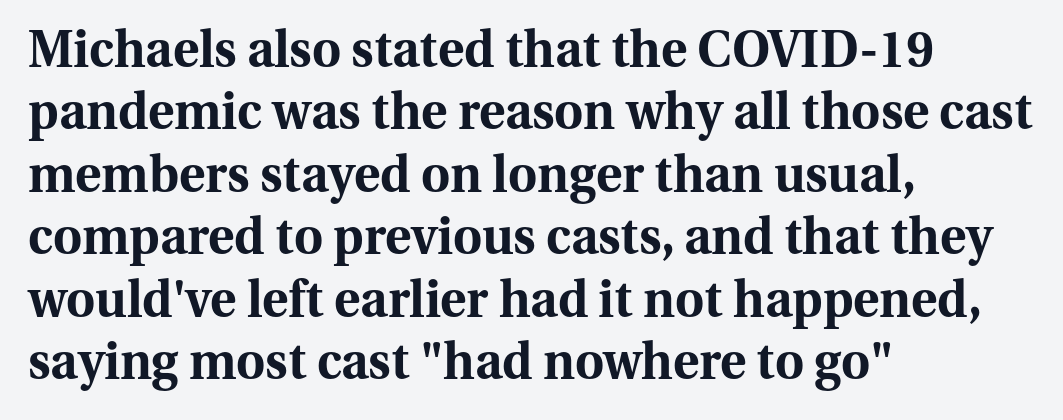
Q: Is the text bold? A: Yes.
Q: Is the text italic (slanted)? A: No, it is upright.
Q: Is the typeface a serif or a sans-serif typeface? A: Serif.
Q: Is the text underlined? A: No.
Q: How is the paragraph aligned? A: Left-aligned.
Q: Is the spacing between letters normal or unusually wide? A: Normal.
Q: Is the spacing between lines tight, normal or loose? A: Normal.
Q: Width (condensed, normal, or wide)? A: Normal.
Q: Stroke contrast? A: Medium.
Q: x-height? A: Medium.
Q: Monospaced? A: No.
